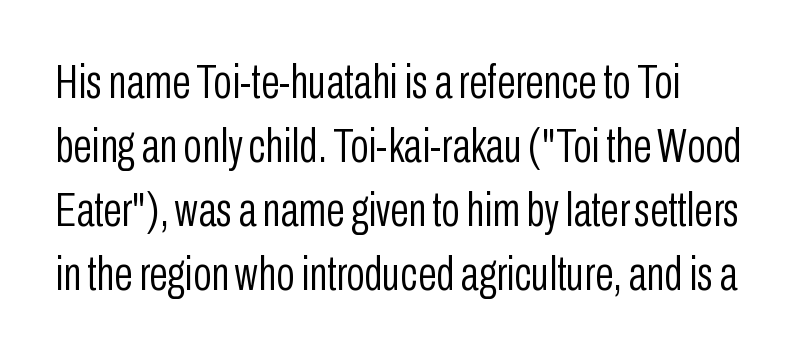
Rows of type keep a routine distance in the vertical direction. These lines are rendered in a variable-pitch font. Look at the tracking — it's just the regular setting, nothing added. Unlike italic type, these characters show no tilt at all. Descenders are the only things crossing below the line.
